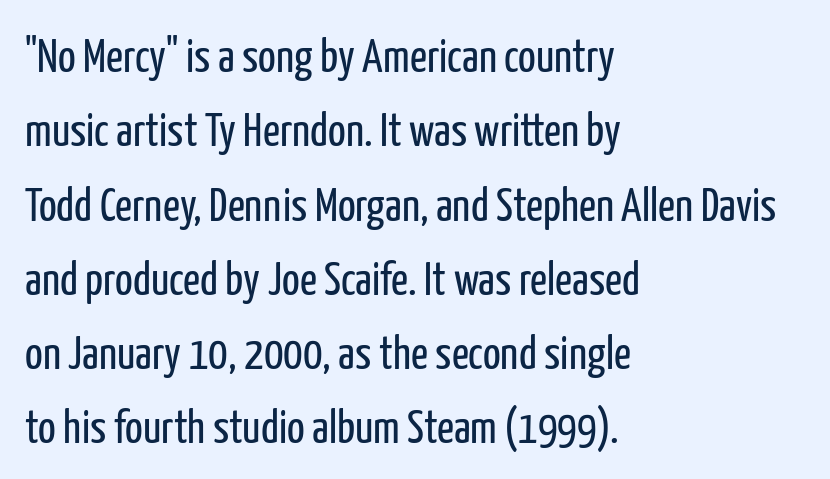
The image shows 47 px regular-weight, condensed sans-serif type, upright; set left-aligned, normal line spacing (1.58x), normal letter spacing, not underlined; low stroke contrast and a medium x-height.
